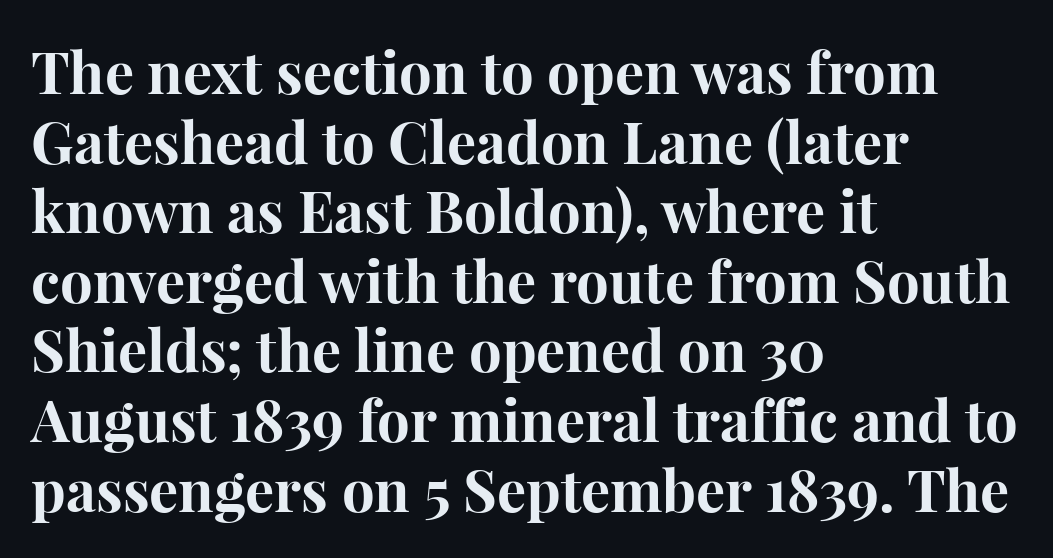
Q: Is the text bold? A: Yes.
Q: Is the text italic (slanted)? A: No, it is upright.
Q: Is the typeface a serif or a sans-serif typeface? A: Serif.
Q: Is the text underlined? A: No.
Q: How is the paragraph aligned? A: Left-aligned.
Q: Is the spacing between letters normal or unusually wide? A: Normal.
Q: Width (condensed, normal, or wide)? A: Normal.
Q: Stroke contrast? A: High.
Q: x-height? A: Medium.
Q: Monospaced? A: No.
